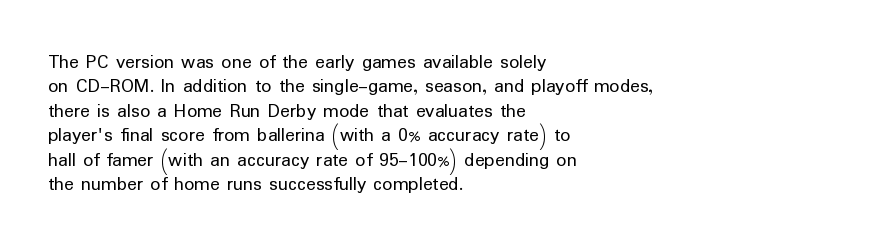
These lines keep a tight, regular rhythm from letter to letter. In CSS terms this would be text-align: left. Weight: in the light-to-regular range. This is roman type, the default non-slanted kind. Decoration check: the copy has no underline.
